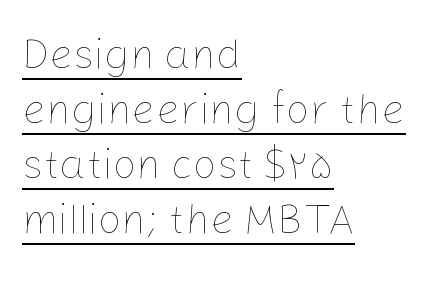
{"italic": "no", "bold": "no", "weight": "thin", "width": "normal", "stroke_contrast": "low", "x_height": "medium", "monospaced": "no", "underline": "yes", "align": "left", "line_spacing": "normal", "line_spacing_ratio": 1.31, "letter_spacing": "normal", "letter_spacing_em": 0.0, "glyph_px": 42}
